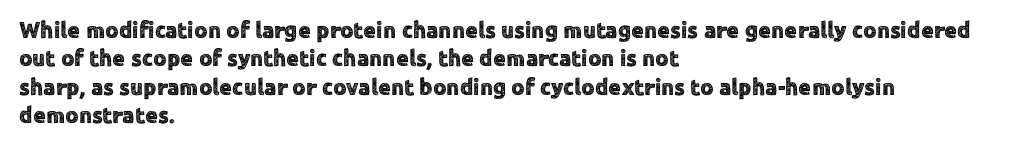
One-word summary of the alignment: left. These lines keep a tight, regular rhythm from letter to letter. Letters rest on an invisible, unmarked baseline. In terms of posture, this sample is upright.
